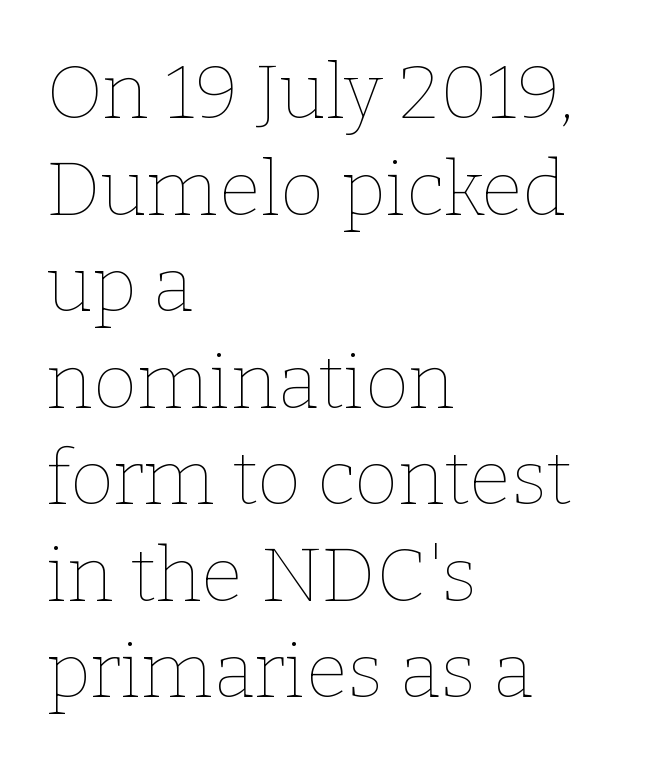
{"italic": "no", "bold": "no", "weight": "thin", "width": "normal", "stroke_contrast": "low", "x_height": "medium", "monospaced": "no", "underline": "no", "align": "left", "line_spacing": "normal", "line_spacing_ratio": 1.27, "letter_spacing": "normal", "letter_spacing_em": 0.0, "glyph_px": 76}
